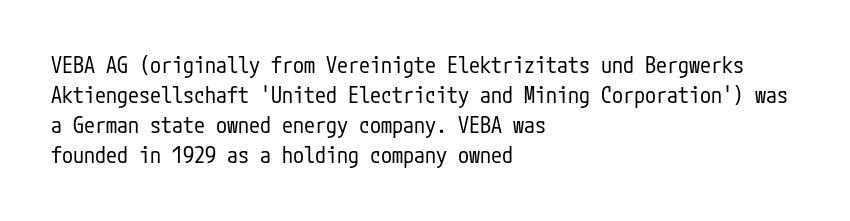
Q: Is the text bold? A: No.
Q: Is the text italic (slanted)? A: No, it is upright.
Q: Is the text underlined? A: No.
Q: How is the paragraph aligned? A: Left-aligned.
Q: Is the spacing between letters normal or unusually wide? A: Normal.
Q: Is the spacing between lines tight, normal or loose? A: Normal.
